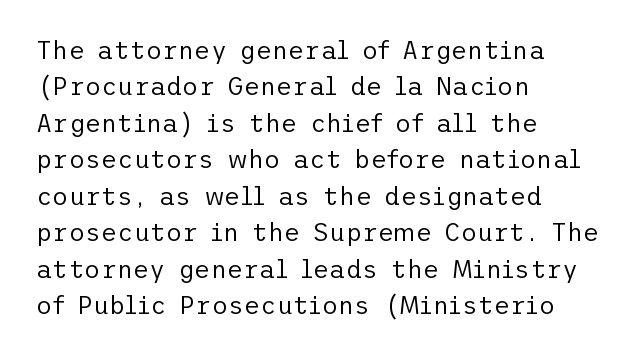
The image shows 25 px text type, upright; set left-aligned, normal line spacing (1.46x), normal letter spacing, not underlined.
